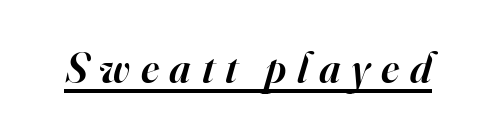
The specimen reads as italic at a glance. The rendering shows small feet on the letterforms — a serif design. The letters advance in unequal steps, a hallmark of proportional type. Is the letter spacing exaggerated? Yes — the characters are pushed far apart. Like a heading marked for emphasis, these lines bear an underscore.
